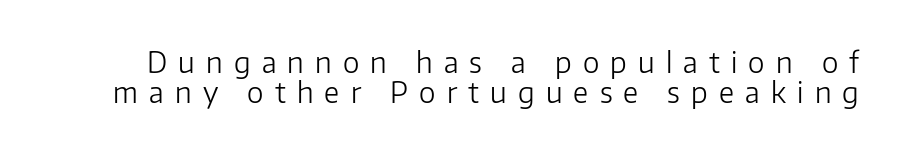
Q: Is the text bold? A: No.
Q: Is the text italic (slanted)? A: No, it is upright.
Q: Is the typeface a serif or a sans-serif typeface? A: Sans-serif.
Q: Is the text underlined? A: No.
Q: Is the spacing between letters normal or unusually wide? A: Unusually wide.
Q: Is the spacing between lines tight, normal or loose? A: Tight.
Q: Width (condensed, normal, or wide)? A: Normal.
Q: Stroke contrast? A: Low.
Q: x-height? A: Medium.
Q: Monospaced? A: No.
